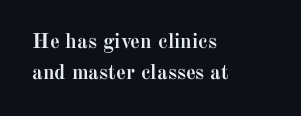
Q: Is the text bold? A: Yes.
Q: Is the text italic (slanted)? A: No, it is upright.
Q: Is the text underlined? A: No.
Q: How is the paragraph aligned? A: Left-aligned.
Q: Is the spacing between letters normal or unusually wide? A: Normal.
Q: Is the spacing between lines tight, normal or loose? A: Normal.
